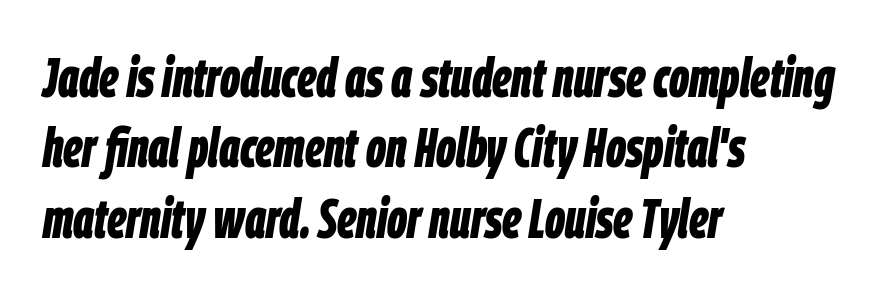
The image shows 55 px bold, condensed type, italic (leaning right); set left-aligned, normal line spacing (1.28x), normal letter spacing, not underlined; low stroke contrast and a large x-height.
